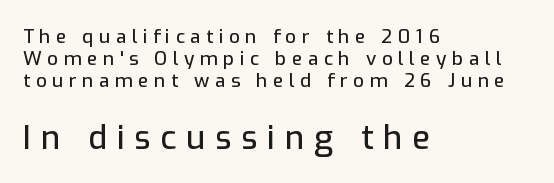
{"serif": "no", "italic": "no", "width": "normal", "stroke_contrast": "low", "x_height": "medium", "monospaced": "no", "underline": "no", "align": "left", "line_spacing": "tight", "line_spacing_ratio": 1.15, "letter_spacing": "wide", "letter_spacing_em": 0.29, "larger_block": "second", "size_ratio": 1.74, "glyph_px": 33}
